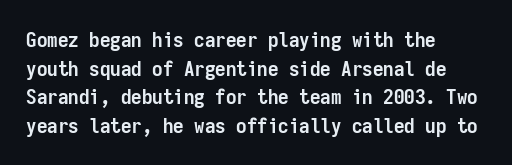
Q: Is the text bold? A: Yes.
Q: Is the text italic (slanted)? A: No, it is upright.
Q: Is the text underlined? A: No.
Q: How is the paragraph aligned? A: Left-aligned.
Q: Is the spacing between letters normal or unusually wide? A: Normal.
Q: Is the spacing between lines tight, normal or loose? A: Normal.
